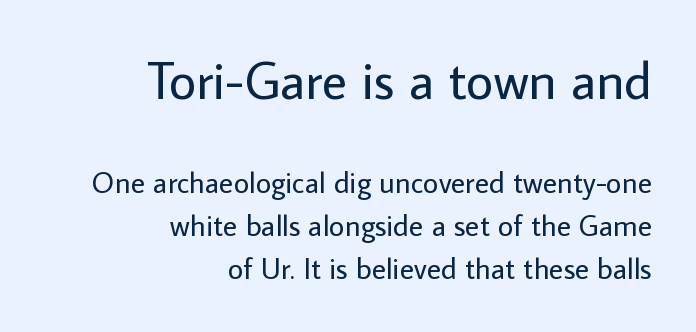
The image shows 53 px regular-weight sans-serif type, upright; set right-aligned, normal line spacing (1.43x), normal letter spacing, not underlined; the first (top) block is 1.77x larger; low stroke contrast and a medium x-height.
